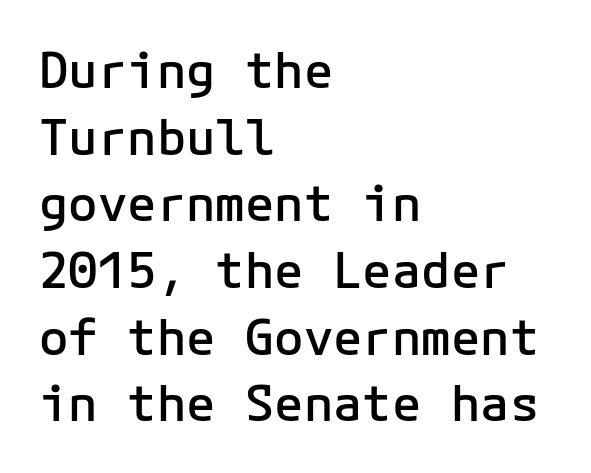
Q: Is the text bold? A: Semi-bold.
Q: Is the text italic (slanted)? A: No, it is upright.
Q: Is the typeface a serif or a sans-serif typeface? A: Sans-serif.
Q: Is the text underlined? A: No.
Q: How is the paragraph aligned? A: Left-aligned.
Q: Is the spacing between letters normal or unusually wide? A: Normal.
Q: Is the spacing between lines tight, normal or loose? A: Normal.
Q: Width (condensed, normal, or wide)? A: Normal.
Q: Stroke contrast? A: Low.
Q: x-height? A: Medium.
